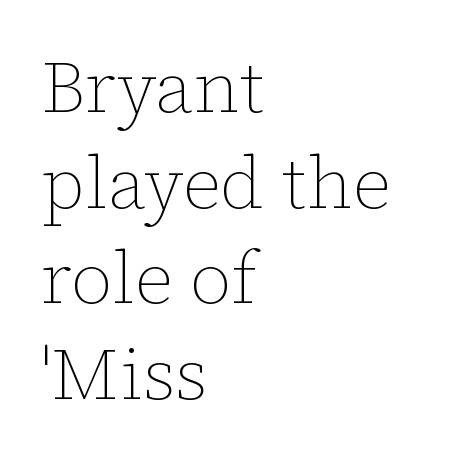
Character widths vary here, with narrow letters taking less room than wide ones. This is not heavy type; no bold has been used. The specimen omits any rule beneath the text block's lines. One-word summary of the alignment: left.
